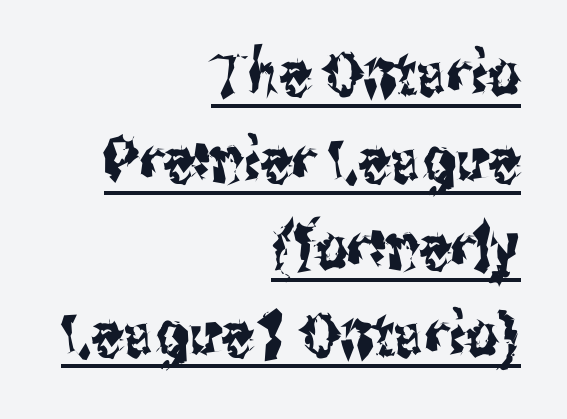
The image shows 63 px condensed sans-serif type, upright; set right-aligned, normal line spacing (1.38x), normal letter spacing, underlined; medium stroke contrast and a medium x-height.
